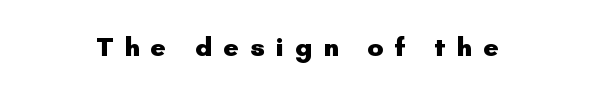
Underline: absent. The lettering holds an erect, upright posture throughout. Notice how thick the strokes are: this is what a full bold looks like. Here the glyphs are tracked loosely, breaking word shapes into spaced letters.
